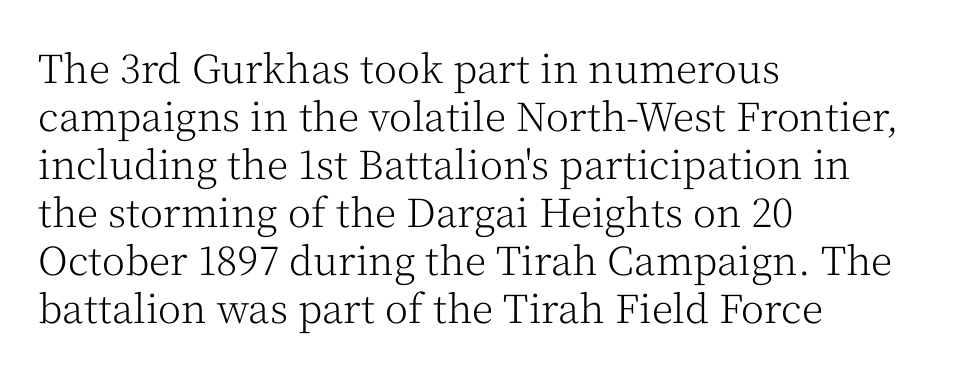
{"serif": "yes", "italic": "no", "bold": "no", "weight": "light", "width": "normal", "stroke_contrast": "medium", "x_height": "medium", "monospaced": "no", "underline": "no", "align": "left", "line_spacing_ratio": 1.23, "letter_spacing": "normal", "letter_spacing_em": 0.0, "glyph_px": 39}
